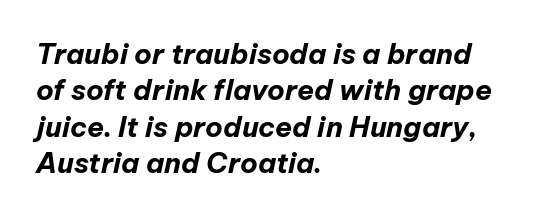
The typography opts for an oblique posture over an upright one. Each row of text sits above clean, open space. Is the type bold? Yes — the strokes are clearly thick and heavy. A typesetter would call this zero additional tracking. Reading down the column, the eye jumps a familiar distance to each next line.
